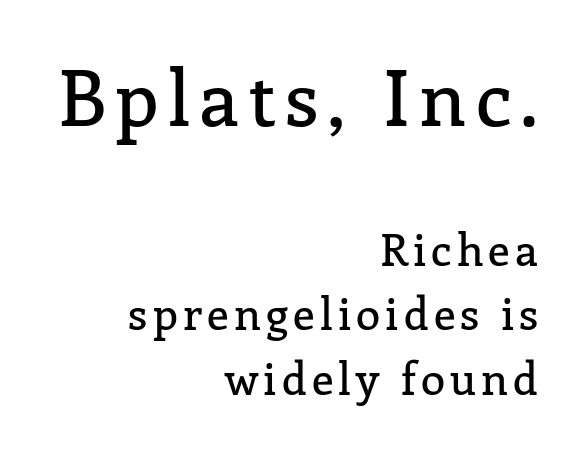
The image shows 77 px serif type, upright; set right-aligned, normal line spacing (1.47x), not underlined; the first (top) block is 1.75x larger; low stroke contrast and a medium x-height.
